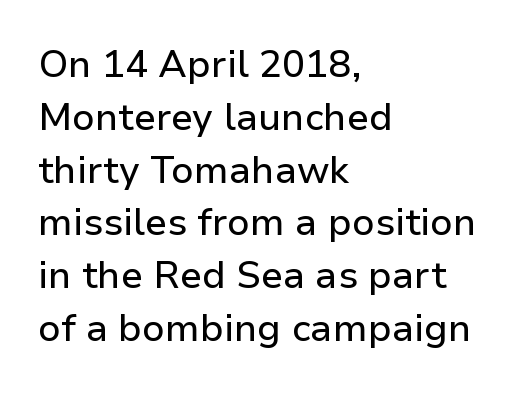
The image shows 38 px sans-serif type, upright; set left-aligned, normal line spacing (1.39x), normal letter spacing, not underlined; low stroke contrast and a medium x-height.
